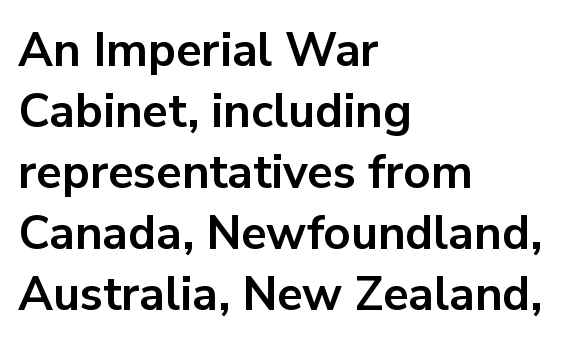
The image shows 47 px bold sans-serif type, upright; set left-aligned, normal line spacing (1.3x), normal letter spacing, not underlined; low stroke contrast and a medium x-height.
